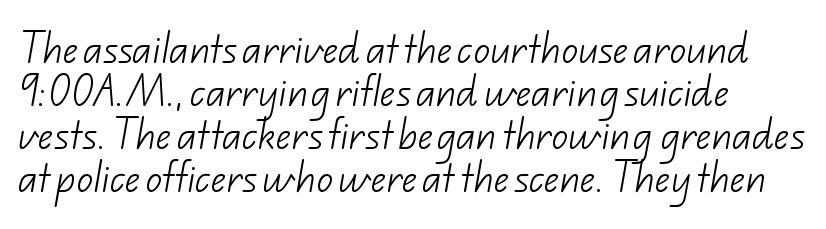
The font is comparable to plain body text, perhaps lighter. Font category for this specimen: sans-serif. Leading matches the norm, producing a regular column. Proportional: the letters do not fall into vertical columns. There is no visible air inserted between adjacent glyphs.
